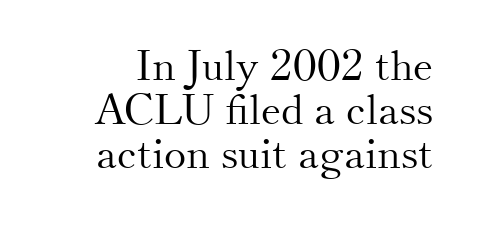
{"serif": "yes", "italic": "no", "bold": "no", "weight": "light", "width": "normal", "stroke_contrast": "medium", "x_height": "small", "monospaced": "no", "underline": "no", "line_spacing": "tight", "line_spacing_ratio": 1.05, "letter_spacing": "normal", "letter_spacing_em": 0.0, "glyph_px": 42}
